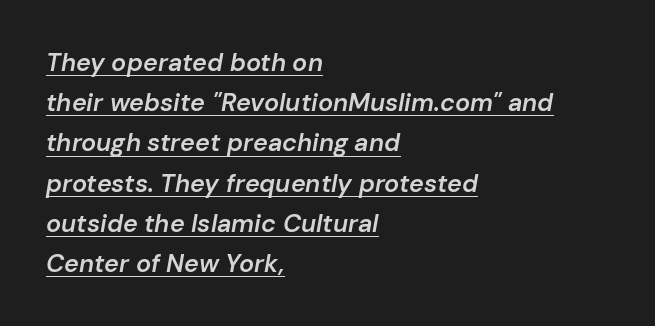
The image shows 25 px text type, italic (leaning right); set left-aligned, normal line spacing (1.61x), normal letter spacing, underlined.
